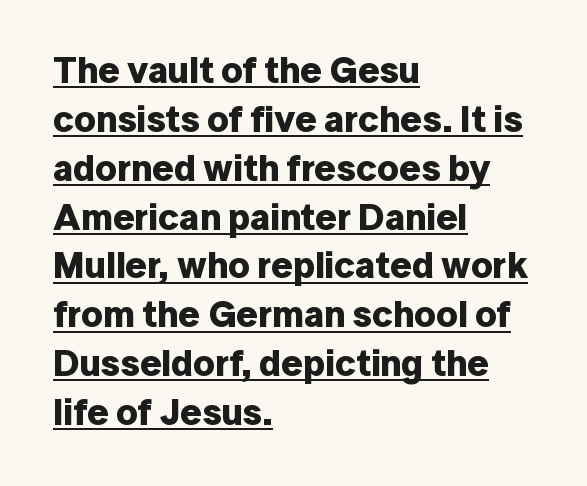
The image shows 37 px bold sans-serif type, upright; set left-aligned, normal line spacing (1.32x), normal letter spacing, underlined; low stroke contrast and a medium x-height.
